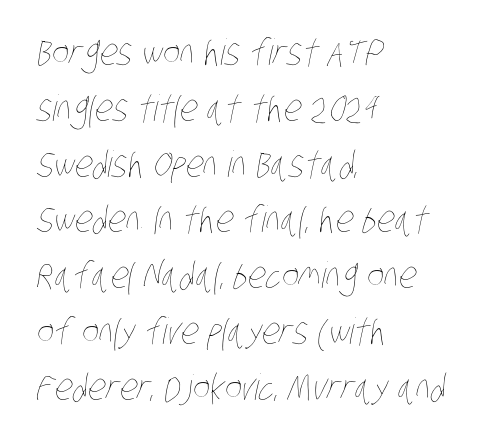
Q: Is the text bold? A: No.
Q: Is the text underlined? A: No.
Q: How is the paragraph aligned? A: Left-aligned.
Q: Is the spacing between letters normal or unusually wide? A: Normal.
Q: Is the spacing between lines tight, normal or loose? A: Normal.
Q: Width (condensed, normal, or wide)? A: Condensed.
Q: Stroke contrast? A: Low.
Q: x-height? A: Large.
Q: Monospaced? A: No.
